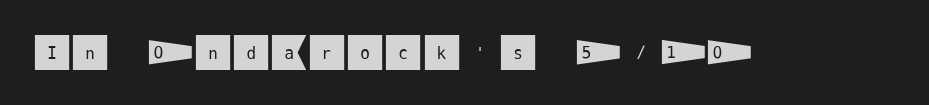
Q: Is the text italic (slanted)? A: No, it is upright.
Q: Is the typeface a serif or a sans-serif typeface? A: Sans-serif.
Q: Is the text underlined? A: No.
Q: Is the spacing between letters normal or unusually wide? A: Normal.
Q: Width (condensed, normal, or wide)? A: Normal.
Q: Stroke contrast? A: Medium.
Q: x-height? A: Large.
